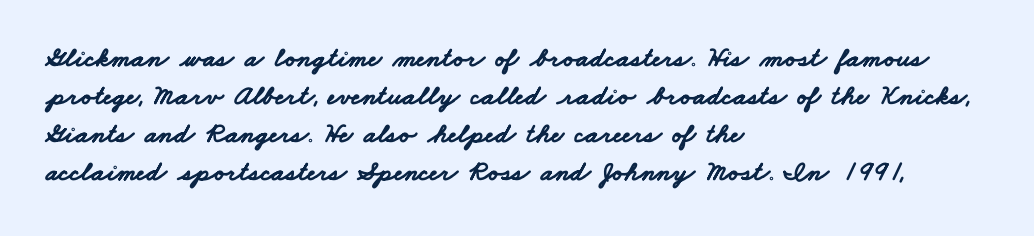
The image shows 28 px bold, wide sans-serif type; set left-aligned, normal line spacing (1.36x), normal letter spacing, not underlined; low stroke contrast and a small x-height.
